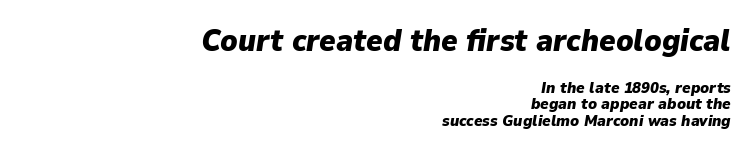
Is the type bold? Yes — the strokes are clearly thick and heavy. The typesetter chose a ragged-left arrangement here. The letters are slanted; this is an italic face. The rendering uses a small line-height, squeezing the rows. The rendering uses natural spacing where letterforms have individual widths.
